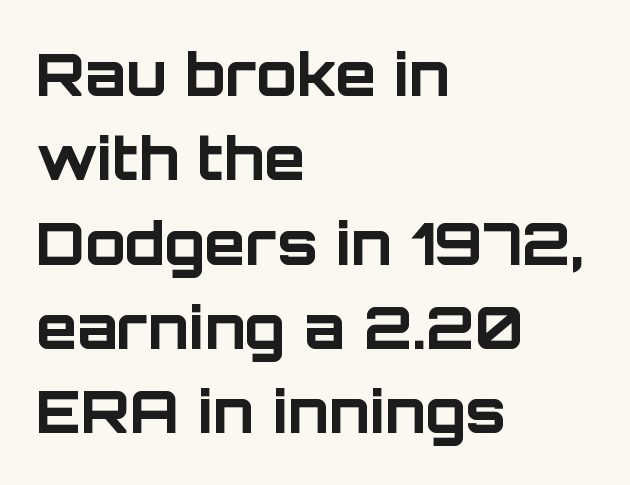
{"serif": "no", "italic": "no", "bold": "yes", "weight": "bold", "width": "normal", "stroke_contrast": "low", "x_height": "large", "monospaced": "no", "underline": "no", "align": "left", "line_spacing": "normal", "line_spacing_ratio": 1.43, "letter_spacing": "normal", "letter_spacing_em": 0.0, "glyph_px": 59}
